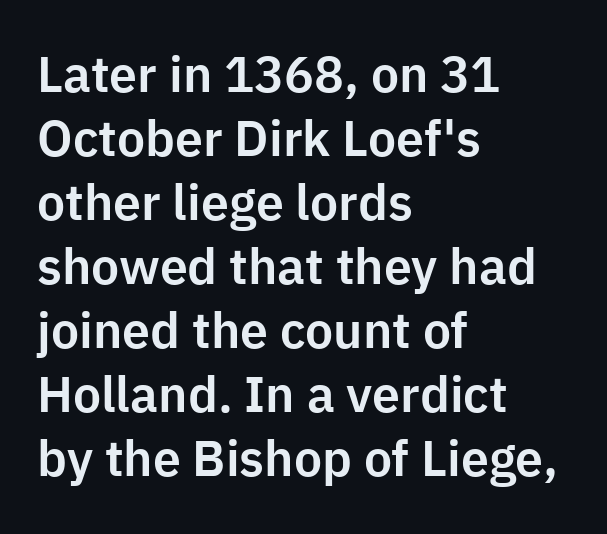
The image shows 50 px sans-serif type, upright; set left-aligned, normal line spacing (1.28x), normal letter spacing, not underlined; low stroke contrast and a medium x-height.
